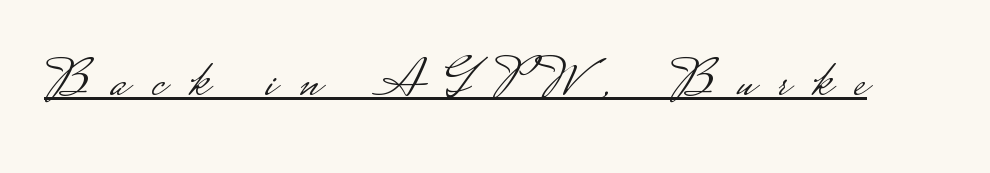
The image shows 55 px light, wide sans-serif type; set unusually wide letter spacing (+0.43 em), underlined; low stroke contrast.
